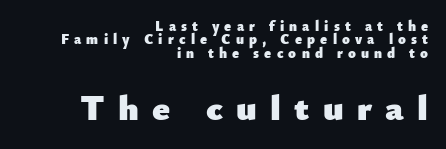
{"serif": "no", "italic": "no", "bold": "yes", "weight": "heavy", "width": "normal", "stroke_contrast": "low", "x_height": "small", "monospaced": "no", "underline": "no", "align": "right", "line_spacing": "tight", "line_spacing_ratio": 0.95, "letter_spacing": "wide", "letter_spacing_em": 0.37, "larger_block": "second", "size_ratio": 2.57, "glyph_px": 36}
